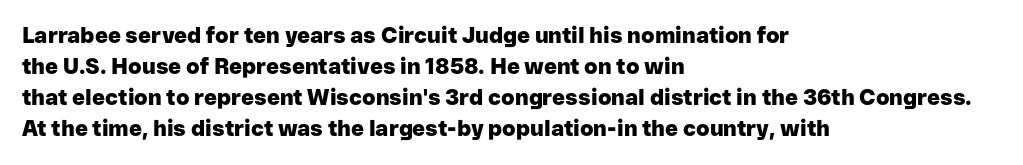
Ordinary non-slanted type is in use. The space between consecutive lines is moderate. The strokes are fattened all the way to bold. No extra tracking has been applied to these lines. Quick note: underline off. The typesetter chose a ragged-right arrangement here.
